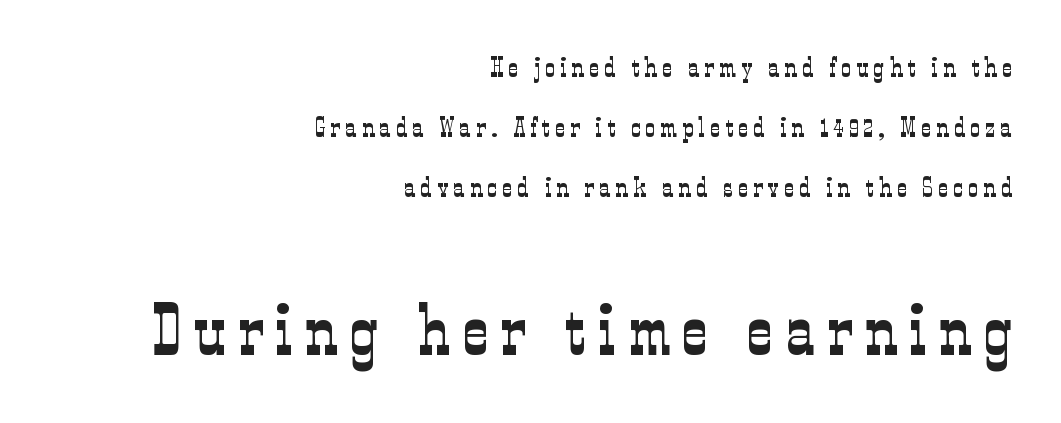
The image shows 71 px light, condensed serif type, upright; set right-aligned, loose line spacing (2.15x), not underlined; the second (bottom) block is 2.54x larger; low stroke contrast and a medium x-height.
